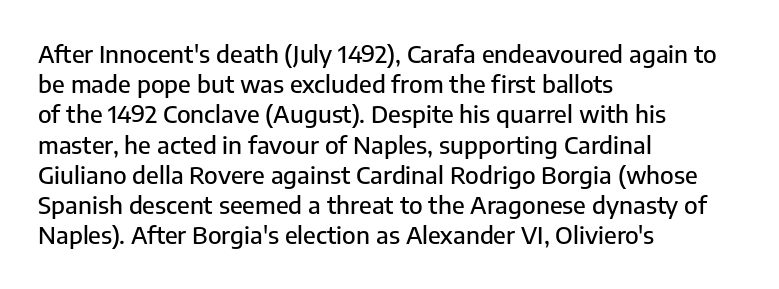
Q: Is the text italic (slanted)? A: No, it is upright.
Q: Is the text underlined? A: No.
Q: How is the paragraph aligned? A: Left-aligned.
Q: Is the spacing between letters normal or unusually wide? A: Normal.
Q: Is the spacing between lines tight, normal or loose? A: Normal.
